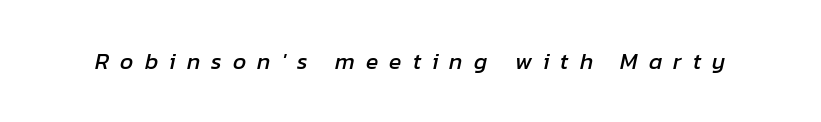
{"italic": "yes", "lean": "right", "slant_degrees": 12, "underline": "no", "letter_spacing": "wide", "letter_spacing_em": 0.48, "glyph_px": 23}
